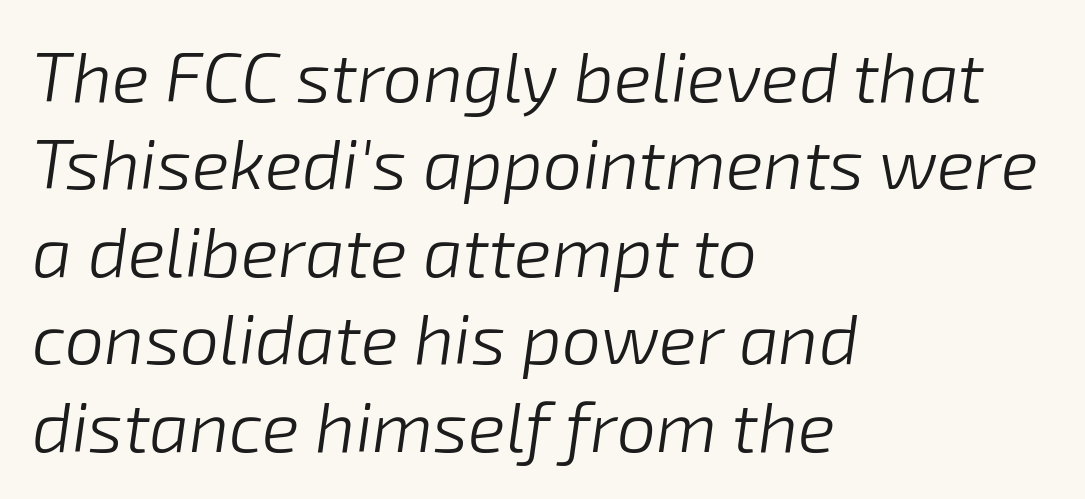
{"italic": "yes", "lean": "right", "slant_degrees": 8, "bold": "no", "weight": "light", "width": "normal", "stroke_contrast": "low", "x_height": "medium", "monospaced": "no", "underline": "no", "align": "left", "line_spacing": "normal", "line_spacing_ratio": 1.25, "letter_spacing": "normal", "letter_spacing_em": 0.0, "glyph_px": 70}
